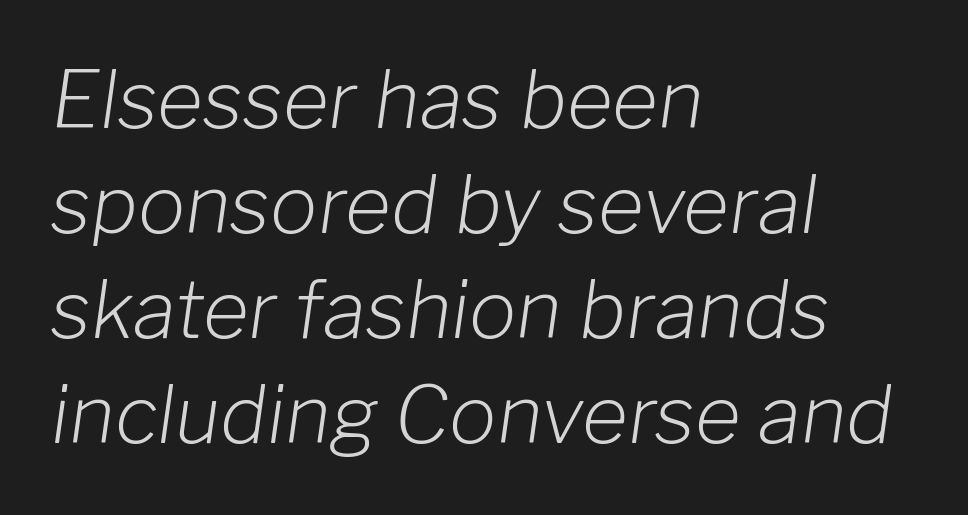
The glyphs look as if they've been sheared to an angle. A classic flush-left, rag-right setting is used for this passage. Spacing verdict: proportional, widths tailored to each character. Letter spacing: default. Rule under the text: the space is simply empty.
